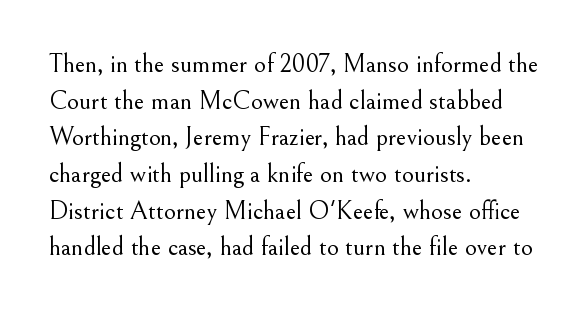
{"italic": "no", "bold": "no", "underline": "no", "align": "left", "line_spacing": "normal", "line_spacing_ratio": 1.41, "letter_spacing": "normal", "letter_spacing_em": 0.0, "glyph_px": 26}
